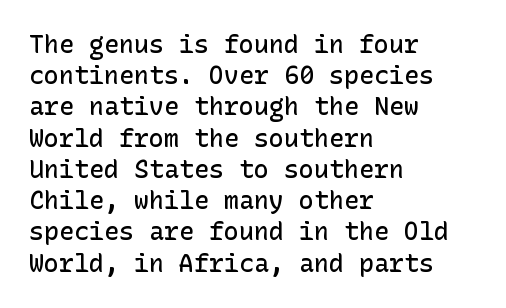
Q: Is the text bold? A: Semi-bold.
Q: Is the text italic (slanted)? A: No, it is upright.
Q: Is the text underlined? A: No.
Q: How is the paragraph aligned? A: Left-aligned.
Q: Is the spacing between letters normal or unusually wide? A: Normal.
Q: Is the spacing between lines tight, normal or loose? A: Normal.
